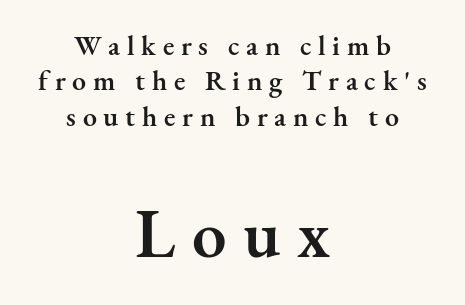
Q: Is the text bold? A: Semi-bold.
Q: Is the text italic (slanted)? A: No, it is upright.
Q: Is the typeface a serif or a sans-serif typeface? A: Serif.
Q: Is the text underlined? A: No.
Q: How is the paragraph aligned? A: Centered.
Q: Is the spacing between letters normal or unusually wide? A: Unusually wide.
Q: Is the spacing between lines tight, normal or loose? A: Normal.
Q: Which block of text is set in a larger size, the first (top) or the second (bottom)? A: The second (bottom) one.
Q: Width (condensed, normal, or wide)? A: Normal.
Q: Stroke contrast? A: Medium.
Q: x-height? A: Small.
Q: Monospaced? A: No.
